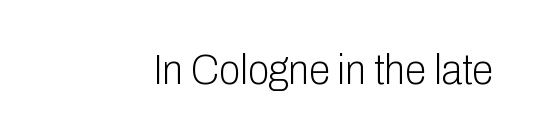
Q: Is the text bold? A: No.
Q: Is the text italic (slanted)? A: No, it is upright.
Q: Is the typeface a serif or a sans-serif typeface? A: Sans-serif.
Q: Is the text underlined? A: No.
Q: Is the spacing between letters normal or unusually wide? A: Normal.
Q: Width (condensed, normal, or wide)? A: Condensed.
Q: Stroke contrast? A: Low.
Q: x-height? A: Medium.
Q: Monospaced? A: No.
